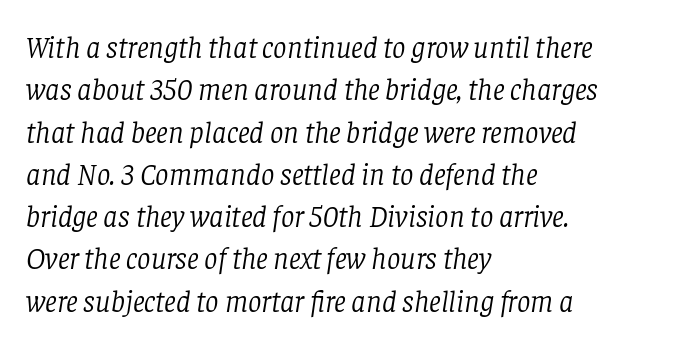
Look at the tracking — it's just the regular setting, nothing added. The letters are slanted; this is an italic face. This sample keeps an unexceptional amount of space between lines. One-word summary of the alignment: left. Look at the bottom of the vertical strokes: they flare into serifs here. Stroke mass is kept to a normal reading level or below.
